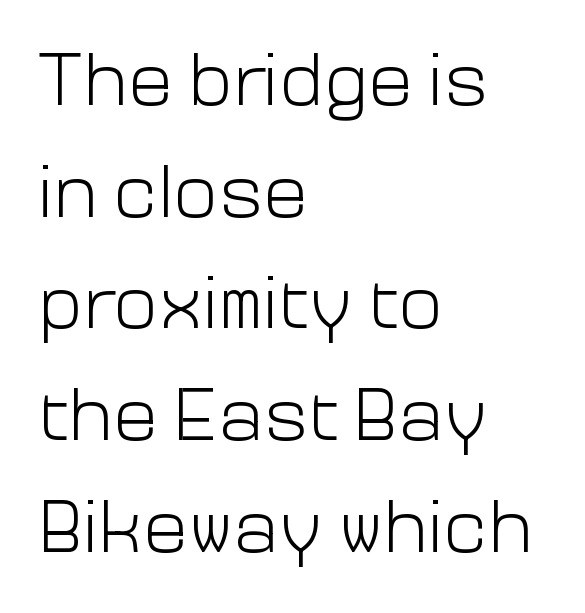
{"serif": "no", "italic": "no", "bold": "no", "weight": "light", "width": "normal", "stroke_contrast": "low", "x_height": "medium", "monospaced": "no", "underline": "no", "align": "left", "line_spacing": "normal", "line_spacing_ratio": 1.49, "letter_spacing": "normal", "letter_spacing_em": 0.0, "glyph_px": 75}
